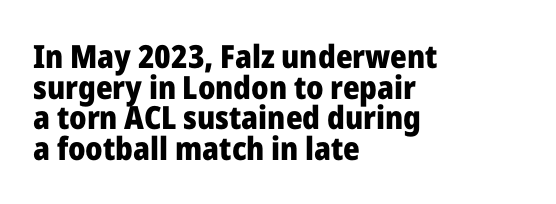
{"serif": "no", "italic": "no", "bold": "yes", "weight": "heavy", "width": "normal", "stroke_contrast": "low", "x_height": "medium", "monospaced": "no", "underline": "no", "align": "left", "line_spacing": "tight", "line_spacing_ratio": 0.96, "letter_spacing": "normal", "letter_spacing_em": 0.0, "glyph_px": 32}
